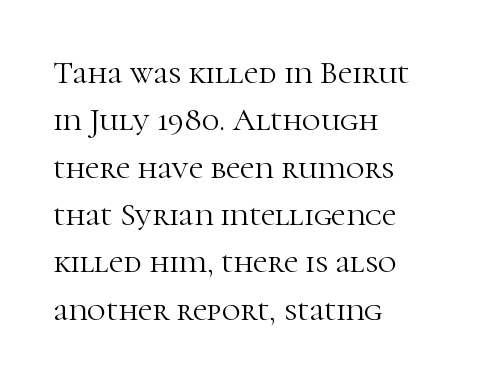
{"serif": "yes", "italic": "no", "bold": "no", "weight": "light", "width": "normal", "stroke_contrast": "high", "x_height": "medium", "monospaced": "no", "underline": "no", "align": "left", "line_spacing": "normal", "line_spacing_ratio": 1.48, "letter_spacing": "normal", "letter_spacing_em": 0.0, "glyph_px": 32}
